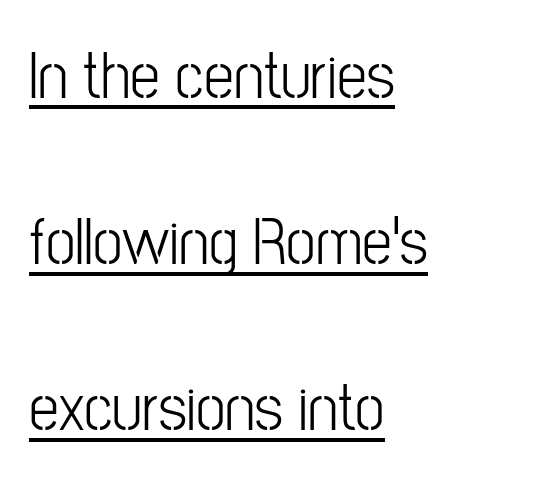
Unlike a traditional serif, this face leaves its strokes unadorned. No extra ink here — the face is not bold. Default kerning and tracking; the words read as compact shapes. This sample is left-justified, so line endings fall wherever the words run out. Each letter keeps its own natural width here, so spacing adapts to shape.
